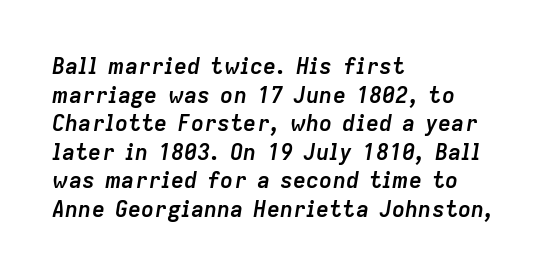
{"italic": "yes", "lean": "right", "slant_degrees": 9, "bold": "yes", "underline": "no", "align": "left", "line_spacing": "normal", "line_spacing_ratio": 1.3, "letter_spacing": "normal", "letter_spacing_em": 0.0, "glyph_px": 22}
